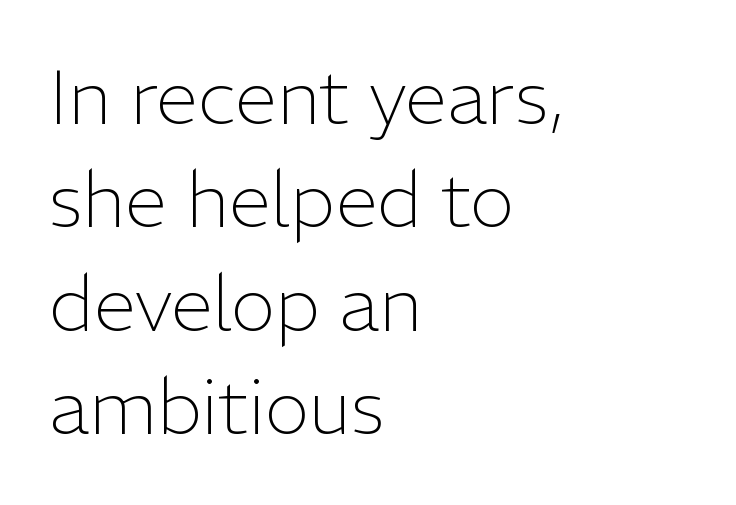
Between one letter and the next there's only the usual sliver of space. Spacing verdict: proportional, widths tailored to each character. Ink coverage per letter is moderate at most. Descender tails drop into unmarked territory. Classification — sans serif.
